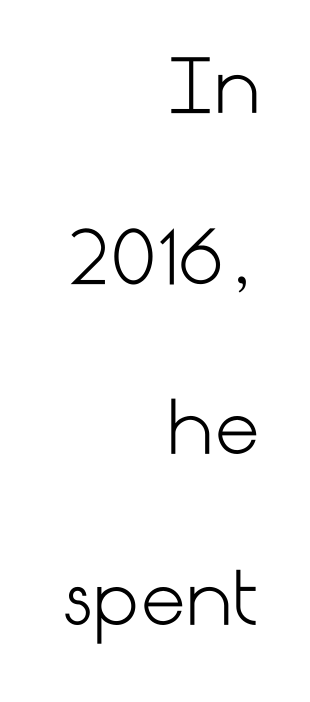
This is not heavy type; no bold has been used. The zone under the glyphs is completely vacant. These lines were composed using upright roman letters. One-word summary of the alignment: right. The type family on display is of the sans-serif kind. The letters sit at their default tracking, neither squeezed nor spread.
